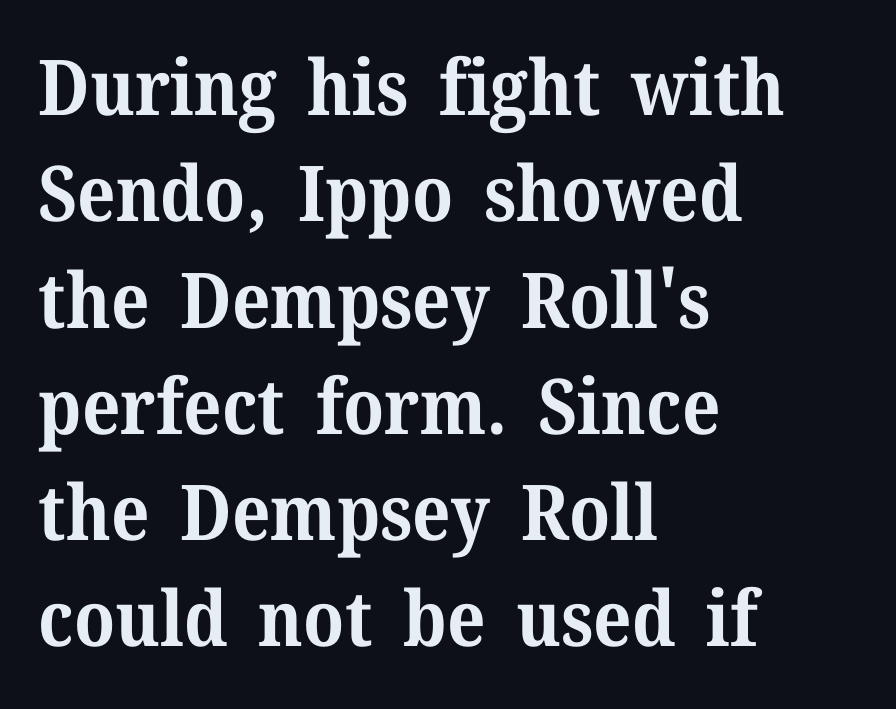
Q: Is the text bold? A: Yes.
Q: Is the text italic (slanted)? A: No, it is upright.
Q: Is the typeface a serif or a sans-serif typeface? A: Serif.
Q: Is the text underlined? A: No.
Q: How is the paragraph aligned? A: Left-aligned.
Q: Is the spacing between letters normal or unusually wide? A: Normal.
Q: Is the spacing between lines tight, normal or loose? A: Normal.
Q: Width (condensed, normal, or wide)? A: Normal.
Q: Stroke contrast? A: Medium.
Q: x-height? A: Medium.
Q: Monospaced? A: No.
